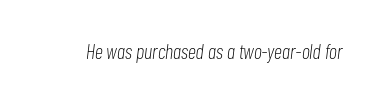
The image shows 21 px text type, italic (leaning right); set normal letter spacing, not underlined.
